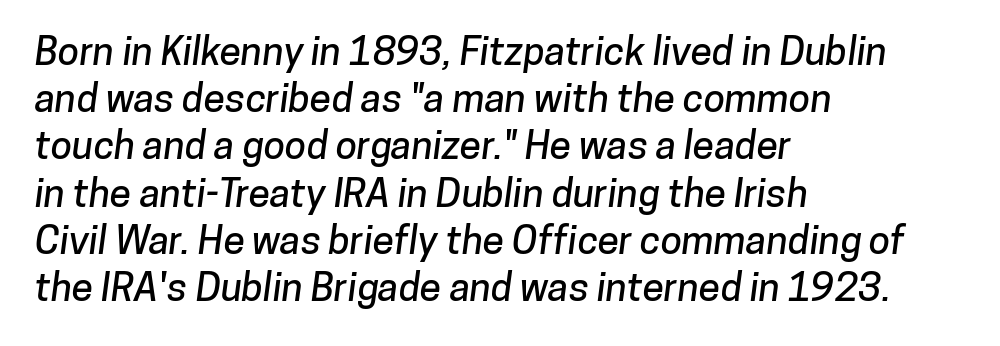
Spacing verdict: proportional, widths tailored to each character. In terms of letterform style, serifs are entirely absent. A classic flush-left, rag-right setting is used for this passage. Lines of text with bare space underneath. Observe the ordinary spacing: letters are neighbours, not strangers.
